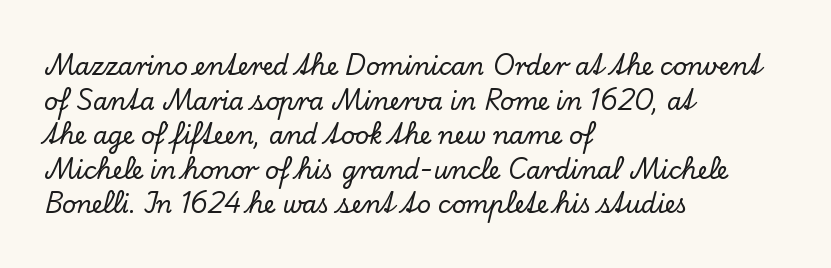
The compositor pushed each line to the left boundary. Compared with typical paragraphs, the rows here are spaced about the same. Here the glyphs are tracked normally, forming tight word shapes. Check the space under the baseline: it is left empty.
